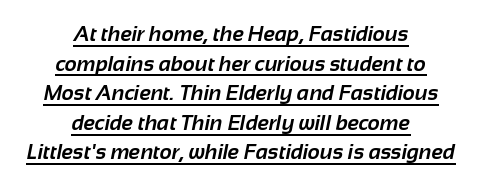
The image shows 21 px bold type; set centered, normal line spacing (1.41x), normal letter spacing, underlined.
